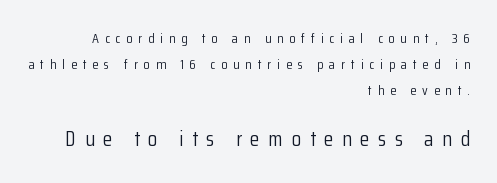
Q: Is the text bold? A: No.
Q: Is the text italic (slanted)? A: No, it is upright.
Q: Is the text underlined? A: No.
Q: How is the paragraph aligned? A: Right-aligned.
Q: Is the spacing between letters normal or unusually wide? A: Unusually wide.
Q: Which block of text is set in a larger size, the first (top) or the second (bottom)? A: The second (bottom) one.
